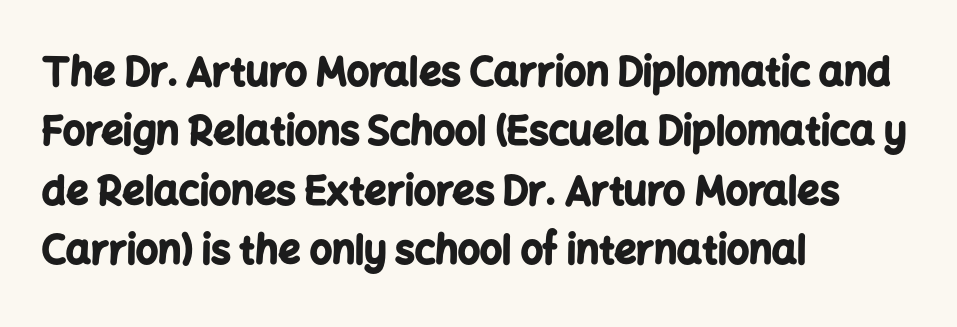
The image shows 39 px bold sans-serif type, upright; set left-aligned, normal line spacing (1.52x), normal letter spacing, not underlined; low stroke contrast and a medium x-height.
